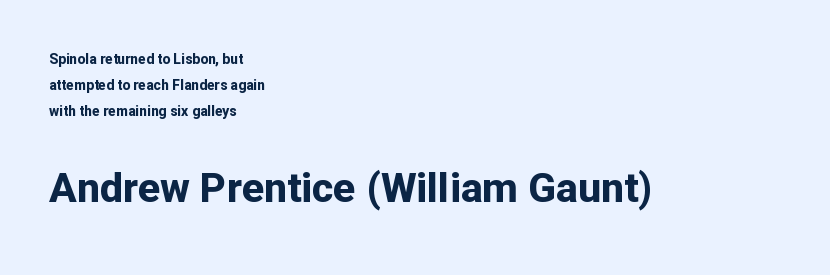
Q: Is the text bold? A: Yes.
Q: Is the text italic (slanted)? A: No, it is upright.
Q: Is the typeface a serif or a sans-serif typeface? A: Sans-serif.
Q: Is the text underlined? A: No.
Q: How is the paragraph aligned? A: Left-aligned.
Q: Is the spacing between letters normal or unusually wide? A: Normal.
Q: Which block of text is set in a larger size, the first (top) or the second (bottom)? A: The second (bottom) one.
Q: Width (condensed, normal, or wide)? A: Normal.
Q: Stroke contrast? A: Low.
Q: x-height? A: Medium.
Q: Monospaced? A: No.
